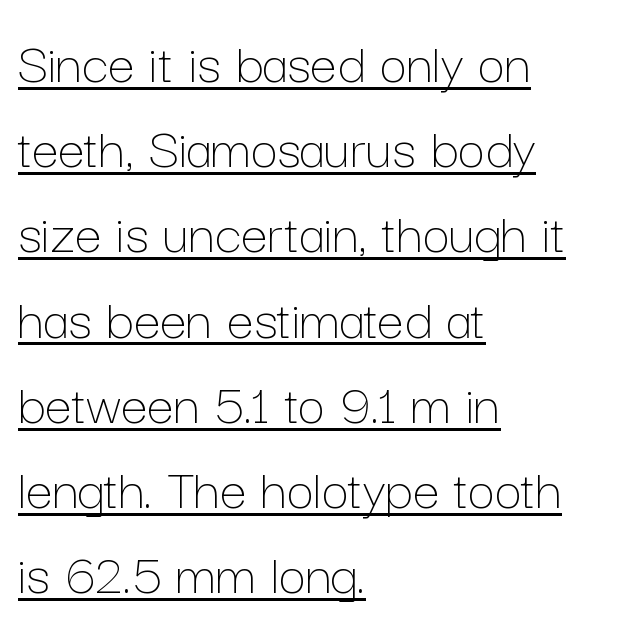
The font's upright variant was chosen for this text. Like a heading marked for emphasis, these lines bear an underscore. The weight would be labelled regular, book, light, or lighter still. Whoever set this chose a conventional vertical rhythm.
